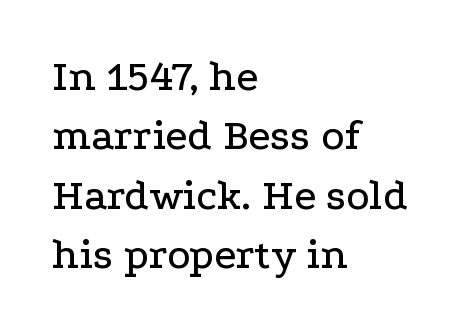
The image shows 44 px wide serif type, upright; set left-aligned, normal line spacing (1.35x), normal letter spacing, not underlined; low stroke contrast and a medium x-height.
